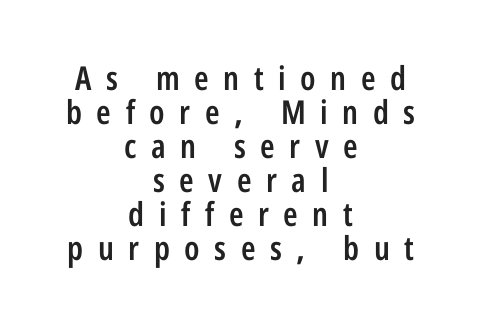
Tightly led — the rows are bunched. The specimen reads as upright at a glance. Between one letter and the next there's a generous, obvious gap. Centered paragraph, ragged on both sides. Check under the words: just untouched page.
